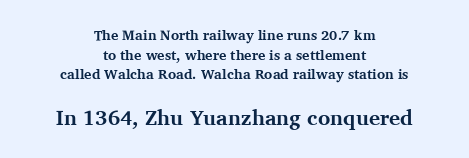
The image shows 21 px bold type, upright; set centered, normal line spacing (1.4x), normal letter spacing, not underlined; the second (bottom) block is 1.5x larger.
